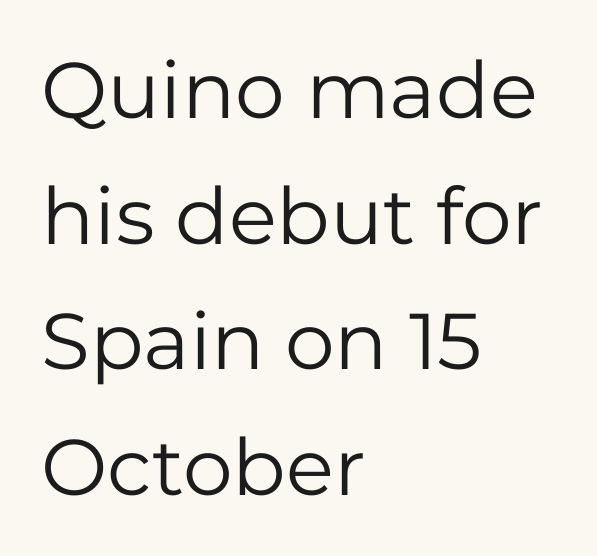
The image shows 79 px regular-weight sans-serif type, upright; set left-aligned, normal line spacing (1.59x), normal letter spacing, not underlined; low stroke contrast and a medium x-height.
